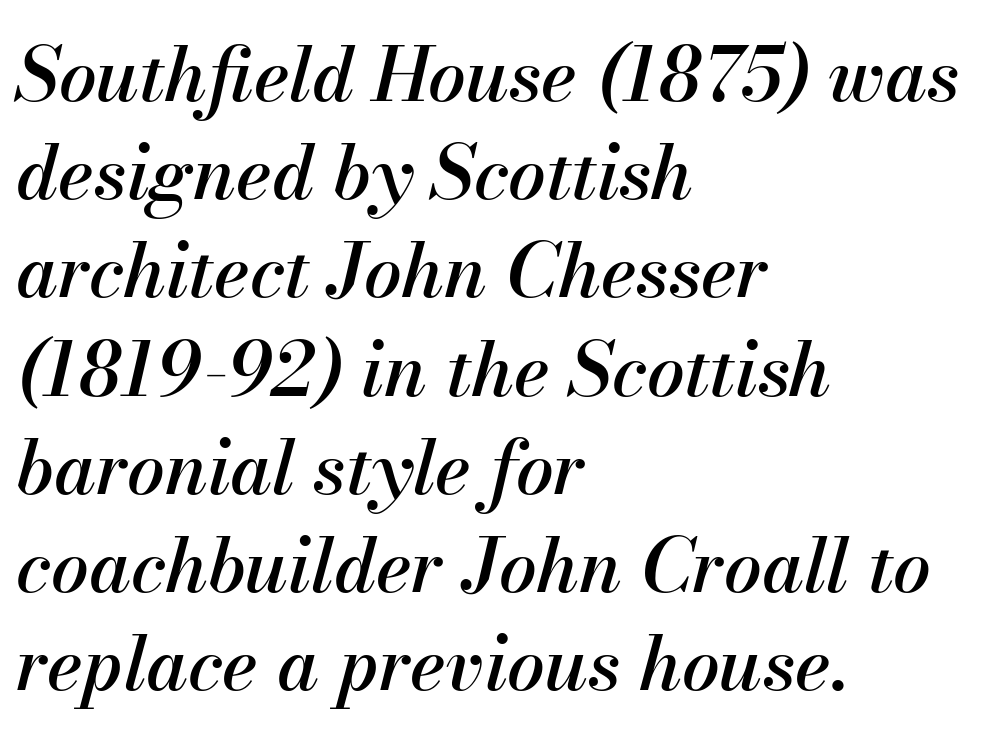
{"italic": "yes", "lean": "right", "slant_degrees": 13, "width": "normal", "stroke_contrast": "medium", "x_height": "small", "monospaced": "no", "underline": "no", "align": "left", "line_spacing": "normal", "line_spacing_ratio": 1.31, "letter_spacing": "normal", "letter_spacing_em": 0.0, "glyph_px": 75}
